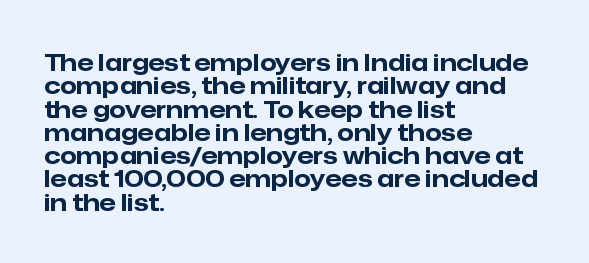
{"italic": "no", "bold": "yes", "underline": "no", "align": "left", "line_spacing": "tight", "line_spacing_ratio": 0.97, "letter_spacing": "normal", "letter_spacing_em": 0.0, "glyph_px": 24}
